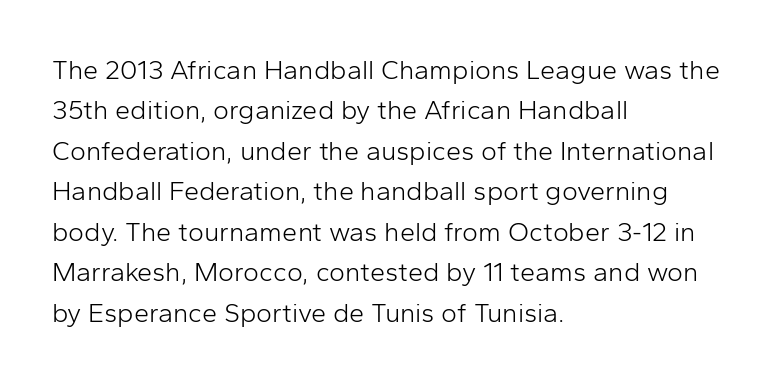
{"italic": "no", "bold": "no", "underline": "no", "align": "left", "line_spacing": "normal", "line_spacing_ratio": 1.5, "letter_spacing": "normal", "letter_spacing_em": 0.0, "glyph_px": 27}
